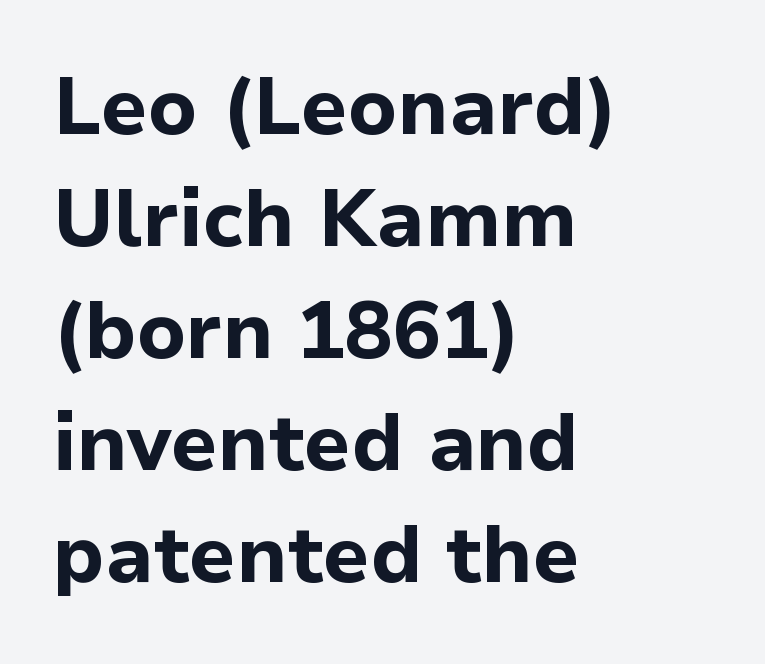
These words are printed bold, with thick strokes throughout. All the whitespace from short lines collects on the right. Compared with typical paragraphs, the rows here are spaced about the same. Nobody drew a line under any word here. It's the straight-up-and-down kind of type.
